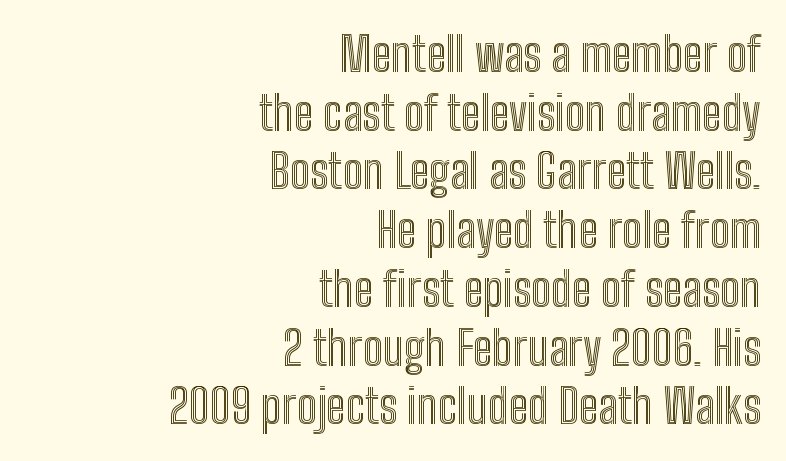
{"italic": "no", "width": "condensed", "x_height": "medium", "monospaced": "no", "underline": "no", "align": "right", "line_spacing": "normal", "line_spacing_ratio": 1.25, "letter_spacing": "normal", "letter_spacing_em": 0.0, "glyph_px": 47}
